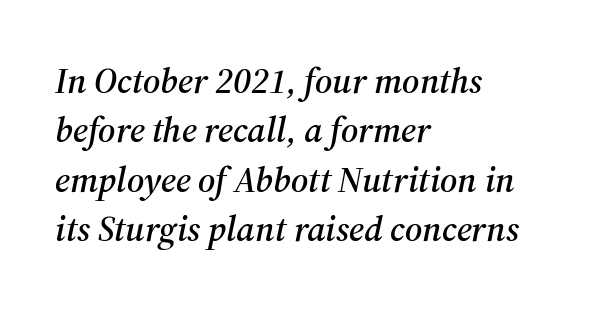
{"serif": "yes", "italic": "yes", "lean": "right", "slant_degrees": 12, "width": "normal", "stroke_contrast": "medium", "x_height": "medium", "monospaced": "no", "underline": "no", "align": "left", "line_spacing": "normal", "line_spacing_ratio": 1.37, "letter_spacing": "normal", "letter_spacing_em": 0.0, "glyph_px": 36}
